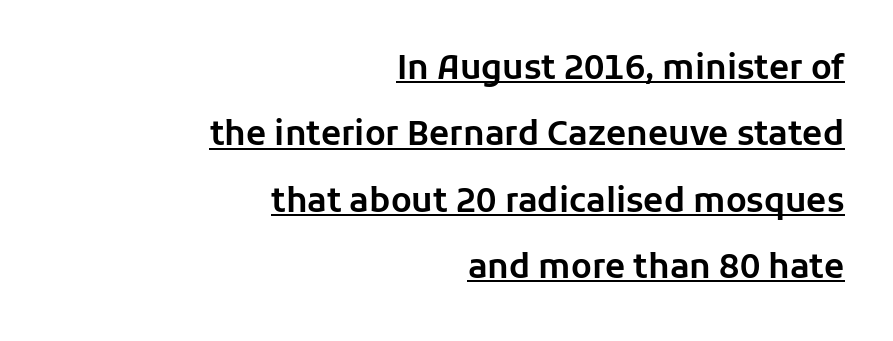
Line spacing here is loose. Observe the ordinary spacing: letters are neighbours, not strangers. Ordinary non-slanted type is in use. Does the copy run flush right? Yes — the right margin is perfectly even.
